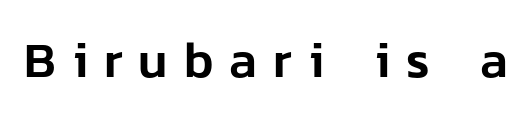
{"serif": "no", "italic": "no", "width": "normal", "stroke_contrast": "low", "x_height": "medium", "monospaced": "no", "underline": "no", "letter_spacing": "wide", "letter_spacing_em": 0.32, "glyph_px": 50}
